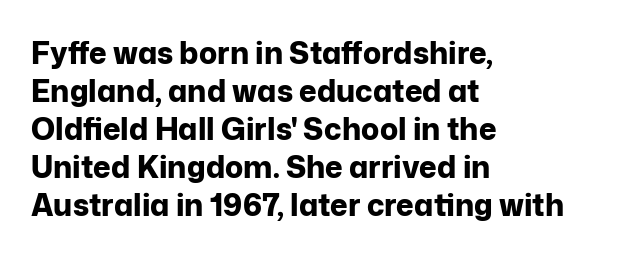
The image shows 30 px bold sans-serif type, upright; set left-aligned, normal line spacing (1.27x), normal letter spacing, not underlined; low stroke contrast and a medium x-height.
